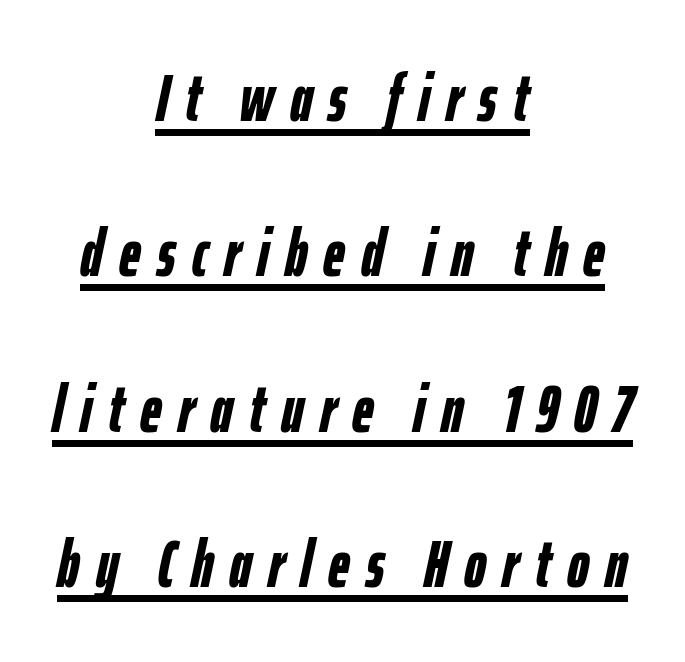
Q: Is the text bold? A: Yes.
Q: Is the text italic (slanted)? A: Yes, it leans right by about 12 degrees.
Q: Is the text underlined? A: Yes.
Q: How is the paragraph aligned? A: Centered.
Q: Is the spacing between letters normal or unusually wide? A: Unusually wide.
Q: Is the spacing between lines tight, normal or loose? A: Loose.
Q: Width (condensed, normal, or wide)? A: Condensed.
Q: Stroke contrast? A: Low.
Q: x-height? A: Medium.
Q: Monospaced? A: No.
